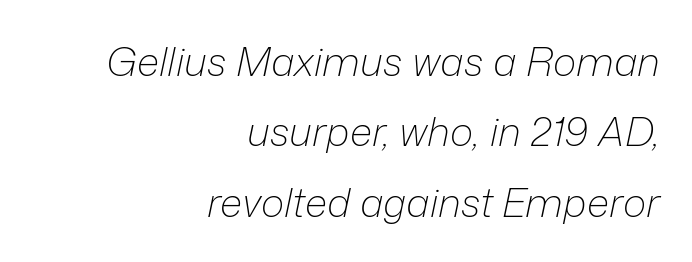
{"italic": "yes", "lean": "right", "slant_degrees": 12, "bold": "no", "weight": "light", "width": "normal", "stroke_contrast": "low", "x_height": "medium", "monospaced": "no", "underline": "no", "align": "right", "line_spacing_ratio": 1.76, "letter_spacing": "normal", "letter_spacing_em": 0.0, "glyph_px": 40}
